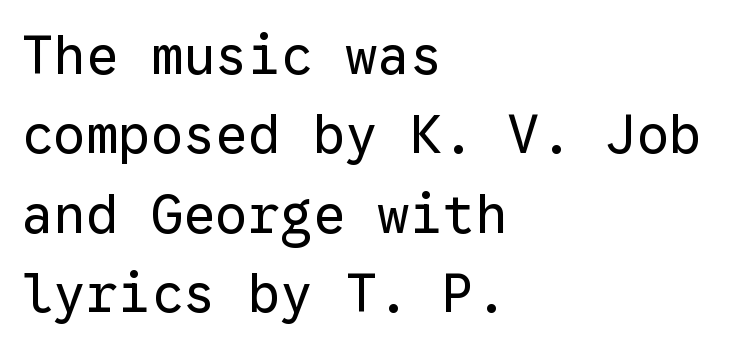
The image shows 54 px regular-weight sans-serif type, upright, monospaced; set left-aligned, normal line spacing (1.47x), normal letter spacing, not underlined; low stroke contrast and a medium x-height.
